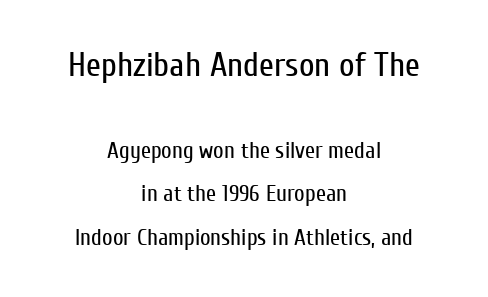
Nobody drew a line under any word here. Spacing verdict: proportional, widths tailored to each character. Does the leading feel generous? Absolutely, it's lavish. This is sans-serif lettering, the kind often seen on screens and signage. In terms of letterspacing, this is plain default setting. Ordinary non-slanted type is in use.
